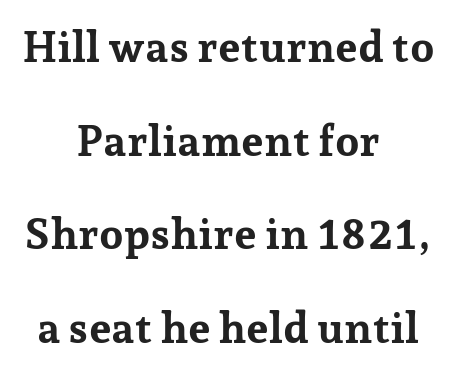
{"serif": "yes", "italic": "no", "bold": "yes", "weight": "bold", "width": "normal", "stroke_contrast": "low", "x_height": "medium", "monospaced": "no", "underline": "no", "align": "center", "line_spacing": "loose", "line_spacing_ratio": 2.18, "letter_spacing": "normal", "letter_spacing_em": 0.0, "glyph_px": 43}
